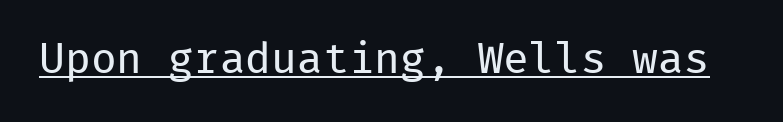
Q: Is the text bold? A: No.
Q: Is the text italic (slanted)? A: No, it is upright.
Q: Is the typeface a serif or a sans-serif typeface? A: Sans-serif.
Q: Is the text underlined? A: Yes.
Q: Is the spacing between letters normal or unusually wide? A: Normal.
Q: Width (condensed, normal, or wide)? A: Normal.
Q: Stroke contrast? A: Low.
Q: x-height? A: Medium.
Q: Monospaced? A: Yes.
